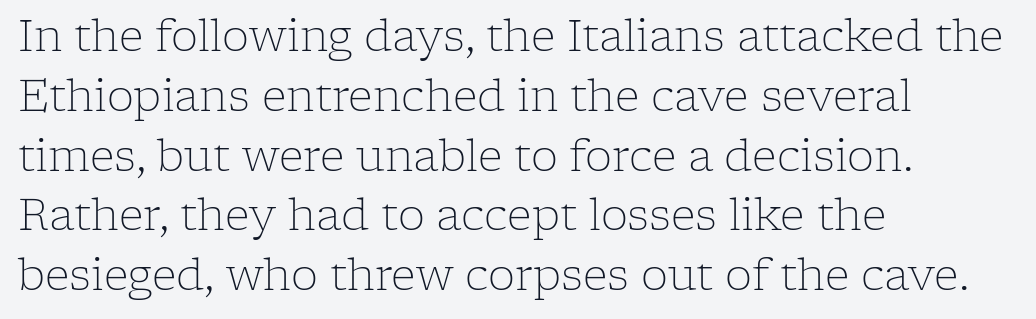
Q: Is the text bold? A: No.
Q: Is the text italic (slanted)? A: No, it is upright.
Q: Is the typeface a serif or a sans-serif typeface? A: Serif.
Q: Is the text underlined? A: No.
Q: How is the paragraph aligned? A: Left-aligned.
Q: Is the spacing between letters normal or unusually wide? A: Normal.
Q: Is the spacing between lines tight, normal or loose? A: Normal.
Q: Width (condensed, normal, or wide)? A: Normal.
Q: Stroke contrast? A: Low.
Q: x-height? A: Medium.
Q: Monospaced? A: No.
